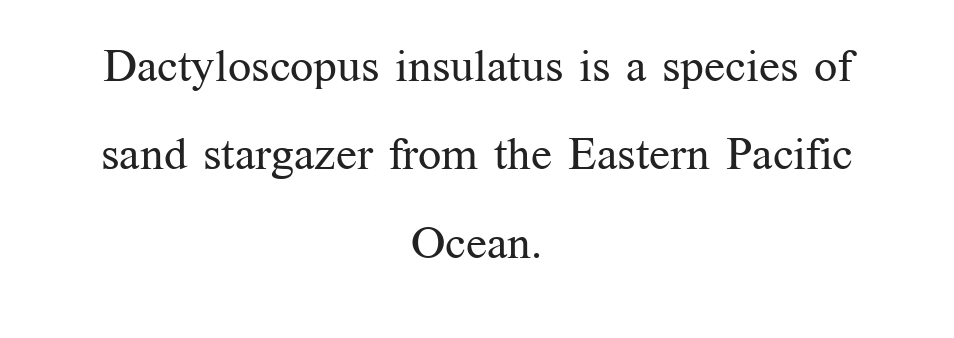
The image shows 46 px regular-weight serif type, upright; set centered, loose line spacing (1.92x), normal letter spacing, not underlined; medium stroke contrast and a medium x-height.
